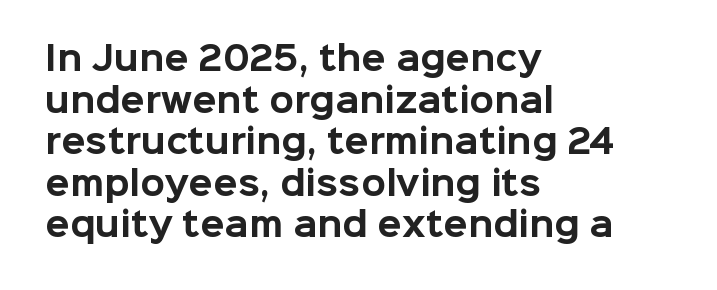
Q: Is the text bold? A: Yes.
Q: Is the text italic (slanted)? A: No, it is upright.
Q: Is the typeface a serif or a sans-serif typeface? A: Sans-serif.
Q: Is the text underlined? A: No.
Q: How is the paragraph aligned? A: Left-aligned.
Q: Is the spacing between letters normal or unusually wide? A: Normal.
Q: Is the spacing between lines tight, normal or loose? A: Normal.
Q: Width (condensed, normal, or wide)? A: Normal.
Q: Stroke contrast? A: Low.
Q: x-height? A: Medium.
Q: Monospaced? A: No.
